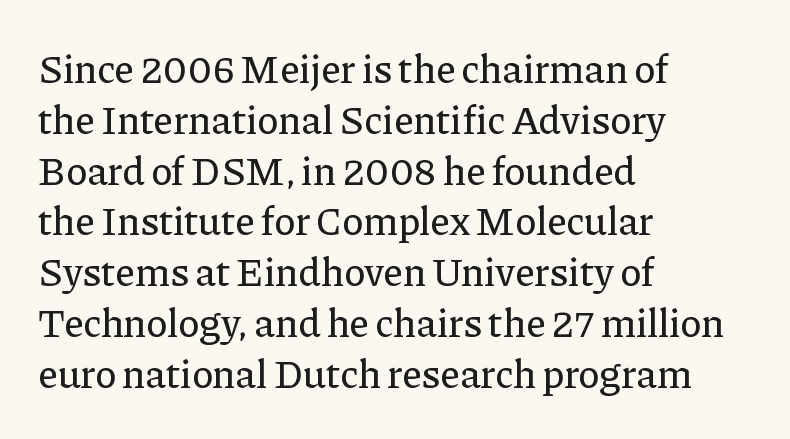
{"serif": "yes", "italic": "no", "width": "normal", "stroke_contrast": "low", "x_height": "medium", "monospaced": "no", "underline": "no", "align": "left", "line_spacing": "normal", "line_spacing_ratio": 1.27, "letter_spacing": "normal", "letter_spacing_em": 0.0, "glyph_px": 40}
